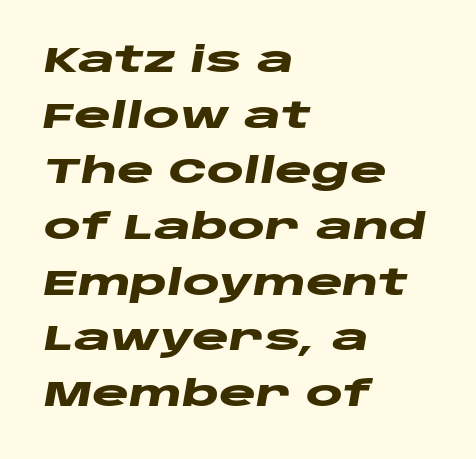
The image shows 35 px heavy, wide type, italic (leaning right); set left-aligned, normal line spacing (1.59x), normal letter spacing, not underlined; low stroke contrast and a large x-height.
